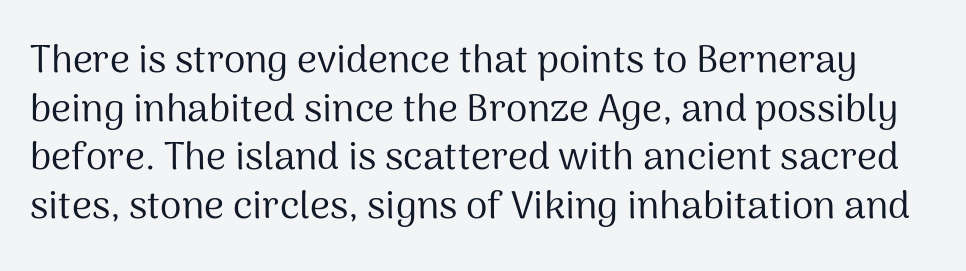
Q: Is the text bold? A: No.
Q: Is the text italic (slanted)? A: No, it is upright.
Q: Is the typeface a serif or a sans-serif typeface? A: Sans-serif.
Q: Is the text underlined? A: No.
Q: Is the spacing between letters normal or unusually wide? A: Normal.
Q: Is the spacing between lines tight, normal or loose? A: Normal.
Q: Width (condensed, normal, or wide)? A: Normal.
Q: Stroke contrast? A: Medium.
Q: x-height? A: Medium.
Q: Monospaced? A: No.
